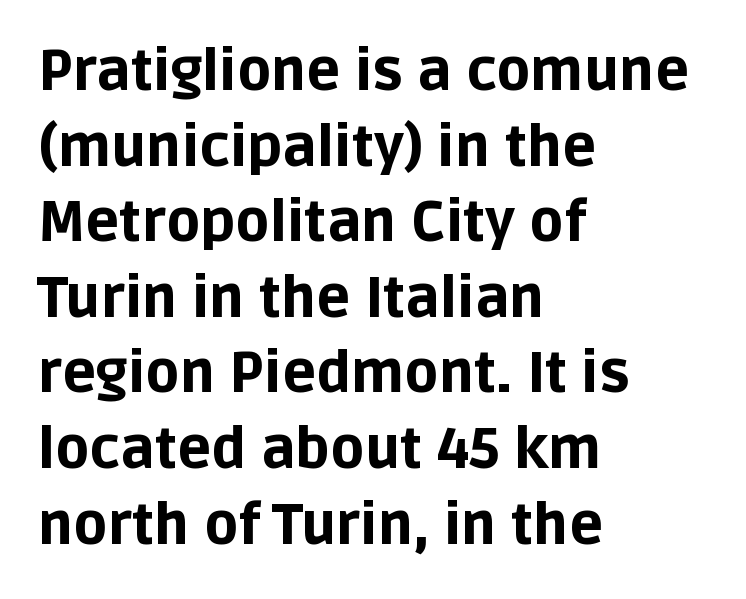
Check the space under the baseline: it is left empty. Every letter is thick-stroked: bold, no question. You can tell from the bare stems that sans-serif type was used. These lines keep a tight, regular rhythm from letter to letter.
